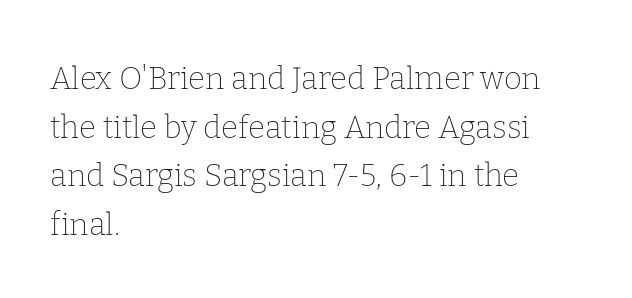
Reading down the block, your eye returns to a fixed left position each line. The letters look calm and open, with moderate or lighter stems. Honestly, there is no underline to notice here at all. Each letter keeps its own natural width here, so spacing adapts to shape.
